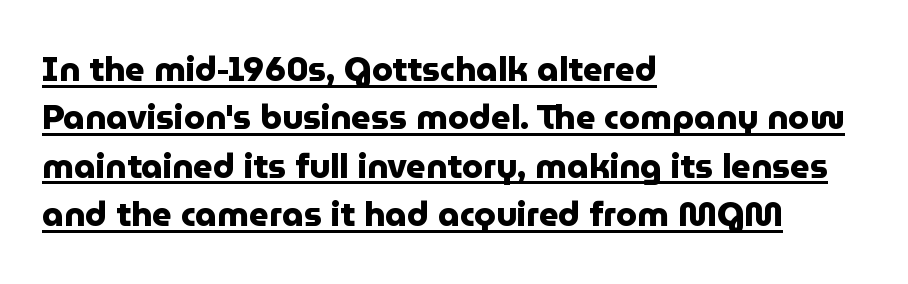
The image shows 34 px heavy sans-serif type, upright; set left-aligned, normal line spacing (1.42x), normal letter spacing, underlined; low stroke contrast and a medium x-height.
